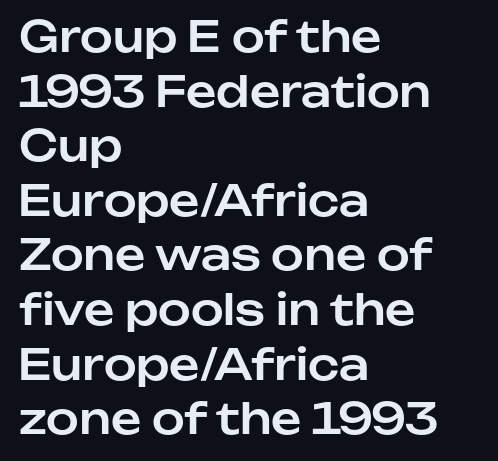
Q: Is the text italic (slanted)? A: No, it is upright.
Q: Is the typeface a serif or a sans-serif typeface? A: Sans-serif.
Q: Is the text underlined? A: No.
Q: How is the paragraph aligned? A: Left-aligned.
Q: Is the spacing between letters normal or unusually wide? A: Normal.
Q: Is the spacing between lines tight, normal or loose? A: Normal.
Q: Width (condensed, normal, or wide)? A: Normal.
Q: Stroke contrast? A: Low.
Q: x-height? A: Medium.
Q: Monospaced? A: No.
